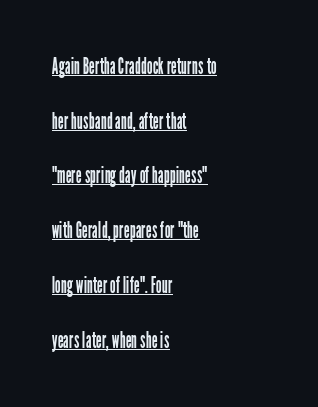
The image shows 23 px text type, upright; set left-aligned, loose line spacing (2.38x), normal letter spacing, underlined.
